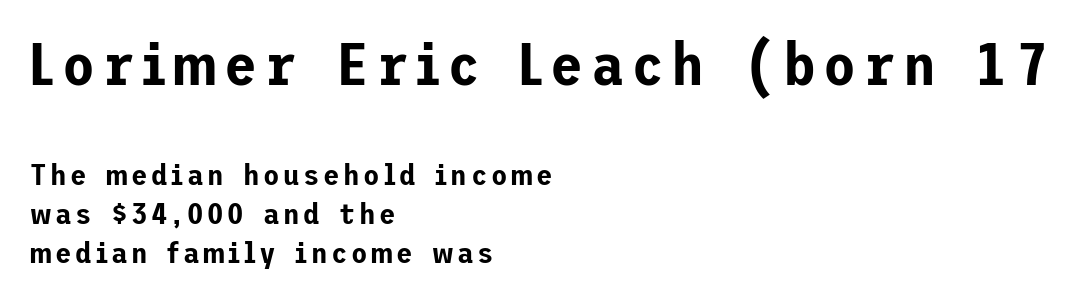
The rag falls on the right side of this text block. Decoration check: the copy has no underline. I'd call this a sans setting — the letters go barefoot. Italic: no, the glyphs are upright roman. Scale decreases going downward across the two blocks.
